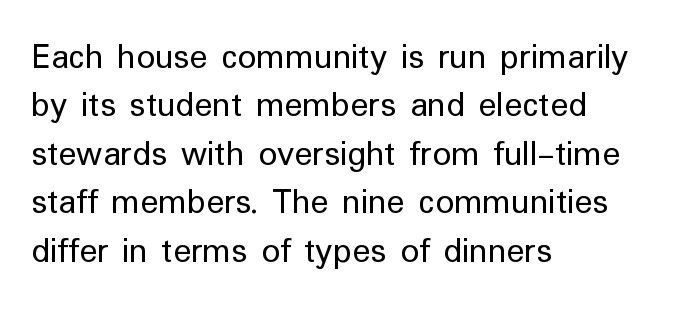
{"serif": "no", "italic": "no", "bold": "no", "weight": "regular", "width": "normal", "stroke_contrast": "low", "x_height": "medium", "monospaced": "no", "underline": "no", "align": "left", "line_spacing": "normal", "line_spacing_ratio": 1.31, "letter_spacing": "normal", "letter_spacing_em": 0.0, "glyph_px": 37}
